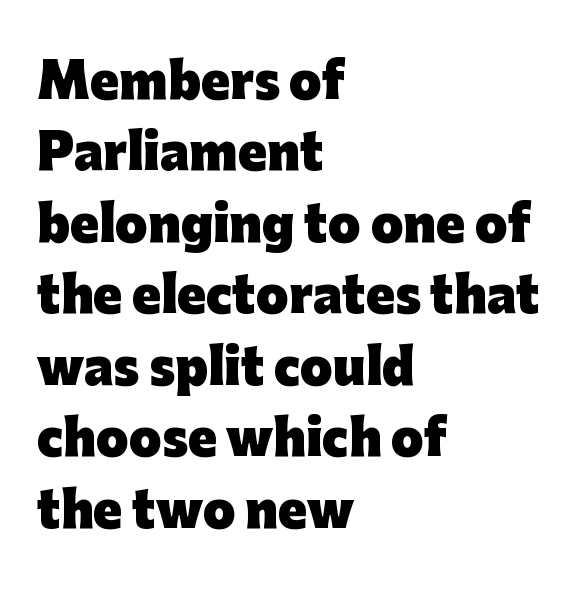
Q: Is the text bold? A: Yes.
Q: Is the text italic (slanted)? A: No, it is upright.
Q: Is the typeface a serif or a sans-serif typeface? A: Sans-serif.
Q: Is the text underlined? A: No.
Q: How is the paragraph aligned? A: Left-aligned.
Q: Is the spacing between letters normal or unusually wide? A: Normal.
Q: Is the spacing between lines tight, normal or loose? A: Normal.
Q: Width (condensed, normal, or wide)? A: Normal.
Q: Stroke contrast? A: Low.
Q: x-height? A: Medium.
Q: Monospaced? A: No.
